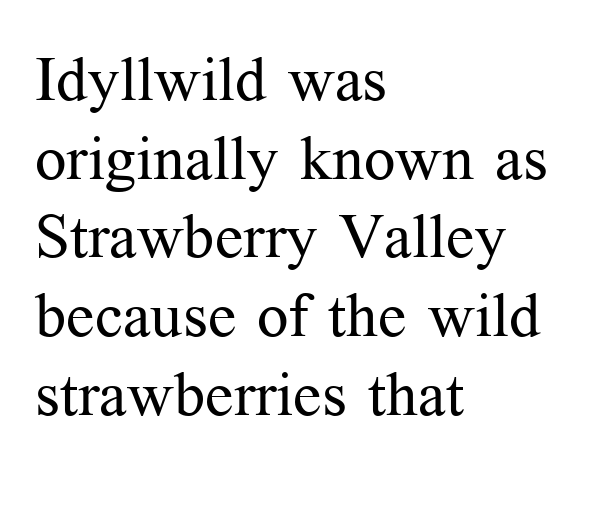
The weight tops out at a normal text grade. The face used here is proportionally spaced, like ordinary book or web type. The rows are spaced the way most documents space them. These lines are composed in type with serifs. Posture: upright roman.
